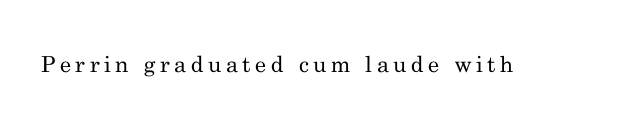
The strokes are not fattened; the text isn't bold. What stands out about the letter spacing? Its width — letters are far apart. Posture: straight, roman, zero tilt. Type without underlining.
